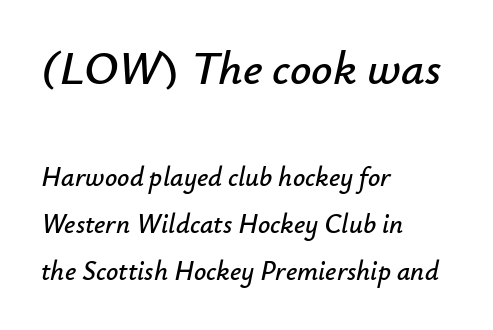
{"italic": "yes", "lean": "right", "slant_degrees": 12, "width": "normal", "stroke_contrast": "low", "x_height": "small", "monospaced": "no", "underline": "no", "align": "left", "line_spacing_ratio": 1.75, "letter_spacing": "normal", "letter_spacing_em": 0.0, "larger_block": "first", "size_ratio": 1.74, "glyph_px": 47}
